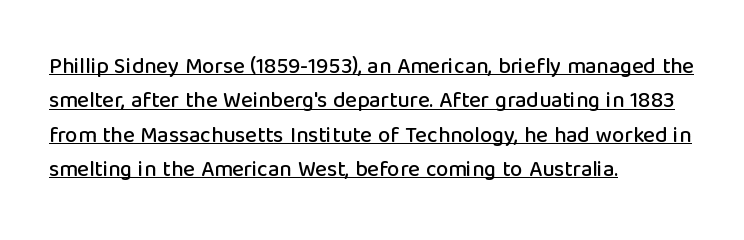
The image shows 22 px text type, upright; set left-aligned, normal line spacing (1.56x), normal letter spacing, underlined.
